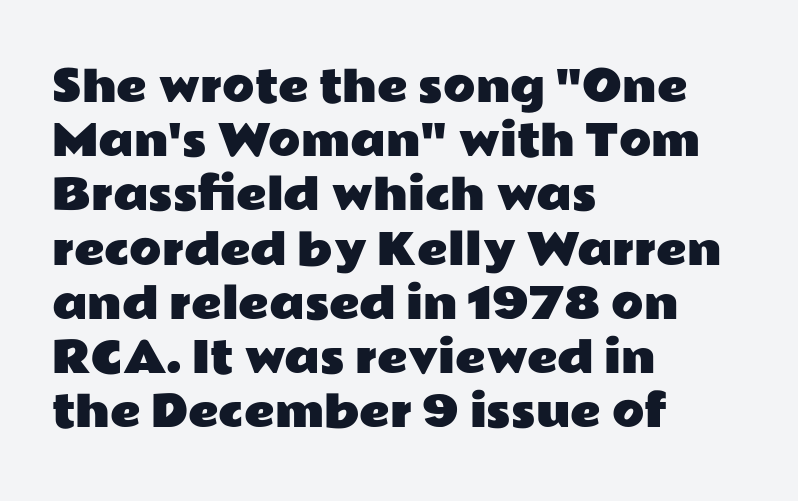
The image shows 42 px wide sans-serif type, upright; set left-aligned, normal line spacing (1.29x), normal letter spacing, not underlined; low stroke contrast and a medium x-height.
